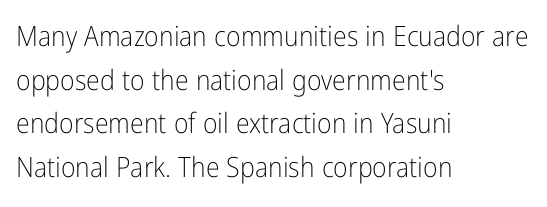
{"serif": "no", "italic": "no", "bold": "no", "weight": "light", "width": "condensed", "stroke_contrast": "low", "x_height": "medium", "monospaced": "no", "underline": "no", "align": "left", "line_spacing": "normal", "line_spacing_ratio": 1.56, "letter_spacing": "normal", "letter_spacing_em": 0.0, "glyph_px": 28}
